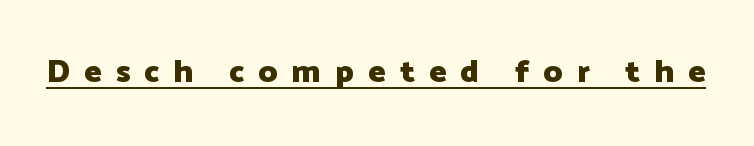
{"serif": "no", "italic": "no", "bold": "yes", "weight": "heavy", "width": "normal", "stroke_contrast": "low", "x_height": "medium", "monospaced": "no", "underline": "yes", "letter_spacing": "wide", "letter_spacing_em": 0.45, "glyph_px": 32}
